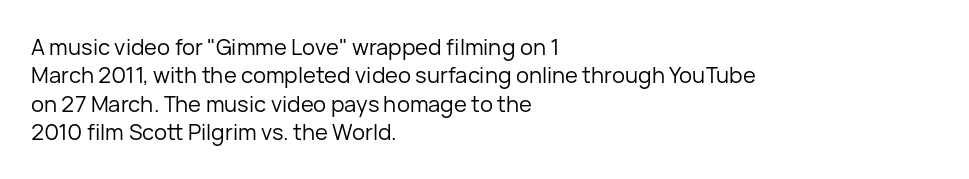
{"italic": "no", "bold": "no", "underline": "no", "align": "left", "line_spacing": "normal", "line_spacing_ratio": 1.29, "letter_spacing": "normal", "letter_spacing_em": 0.0, "glyph_px": 22}
